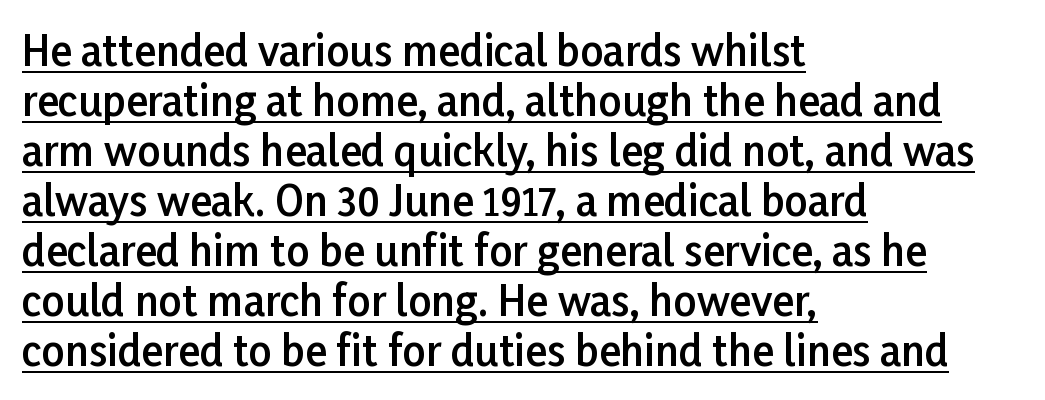
The image shows 41 px semibold sans-serif type, upright; set left-aligned, line spacing 1.22x, normal letter spacing, underlined; low stroke contrast and a medium x-height.
